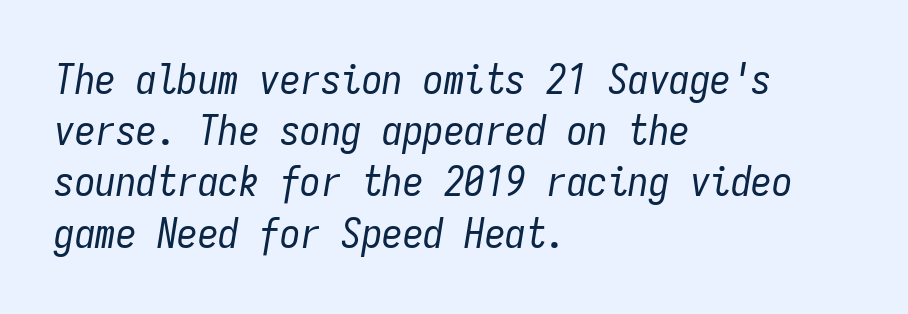
Q: Is the text bold? A: No.
Q: Is the text italic (slanted)? A: Yes, it leans right by about 9 degrees.
Q: Is the text underlined? A: No.
Q: How is the paragraph aligned? A: Left-aligned.
Q: Is the spacing between letters normal or unusually wide? A: Normal.
Q: Is the spacing between lines tight, normal or loose? A: Normal.
Q: Width (condensed, normal, or wide)? A: Condensed.
Q: Stroke contrast? A: Low.
Q: x-height? A: Medium.
Q: Monospaced? A: Yes.
